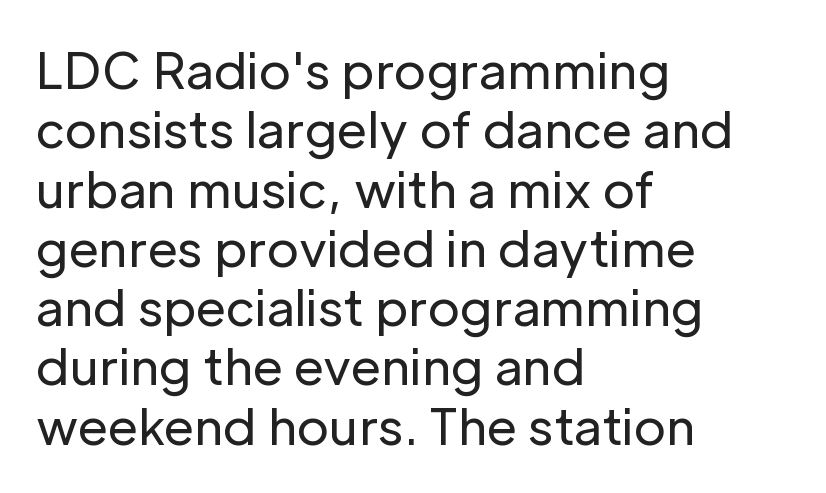
{"serif": "no", "italic": "no", "bold": "no", "weight": "regular", "width": "normal", "stroke_contrast": "low", "x_height": "medium", "monospaced": "no", "underline": "no", "align": "left", "line_spacing_ratio": 1.21, "letter_spacing": "normal", "letter_spacing_em": 0.0, "glyph_px": 49}
